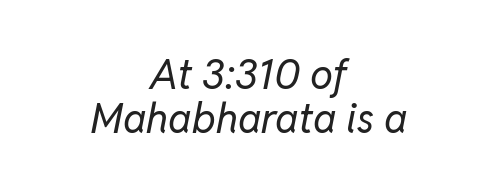
Q: Is the text bold? A: No.
Q: Is the text italic (slanted)? A: Yes, it leans right by about 11 degrees.
Q: Is the text underlined? A: No.
Q: How is the paragraph aligned? A: Centered.
Q: Is the spacing between letters normal or unusually wide? A: Normal.
Q: Is the spacing between lines tight, normal or loose? A: Tight.
Q: Width (condensed, normal, or wide)? A: Normal.
Q: Stroke contrast? A: Low.
Q: x-height? A: Medium.
Q: Monospaced? A: No.
